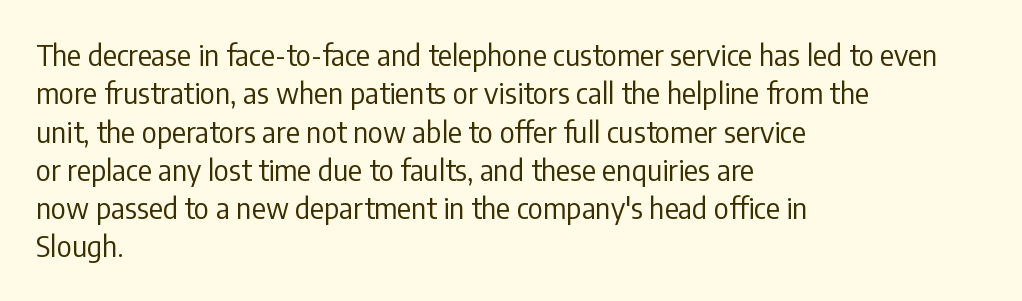
Characters follow at the spacing the type designer built in. Looks like regular typesetting: each glyph gets only the width it needs. Line spacing here is normal. Reading down the block, your eye returns to a fixed left position each line. Quick note: not italic, upright.
